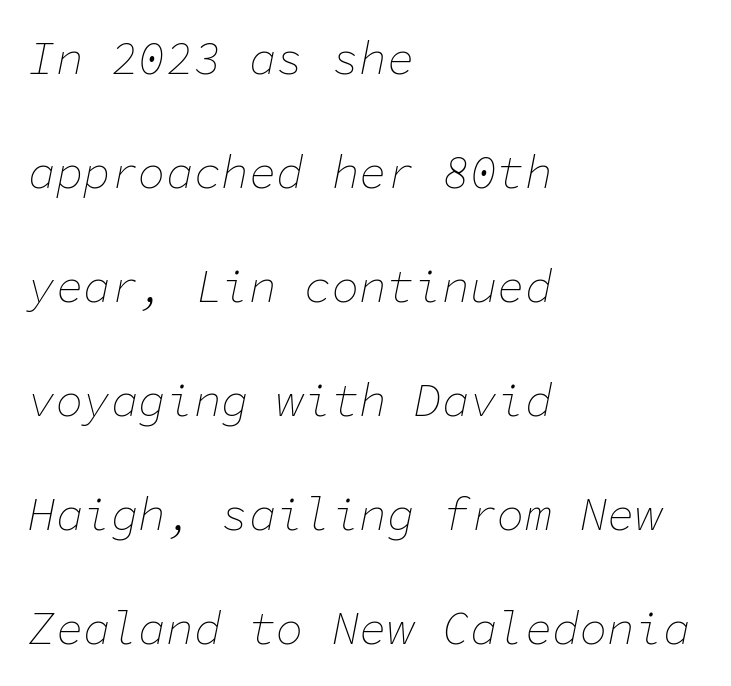
Q: Is the text bold? A: No.
Q: Is the text italic (slanted)? A: Yes, it leans right by about 11 degrees.
Q: Is the text underlined? A: No.
Q: How is the paragraph aligned? A: Left-aligned.
Q: Is the spacing between letters normal or unusually wide? A: Normal.
Q: Is the spacing between lines tight, normal or loose? A: Loose.
Q: Width (condensed, normal, or wide)? A: Normal.
Q: Stroke contrast? A: Low.
Q: x-height? A: Medium.
Q: Monospaced? A: Yes.
